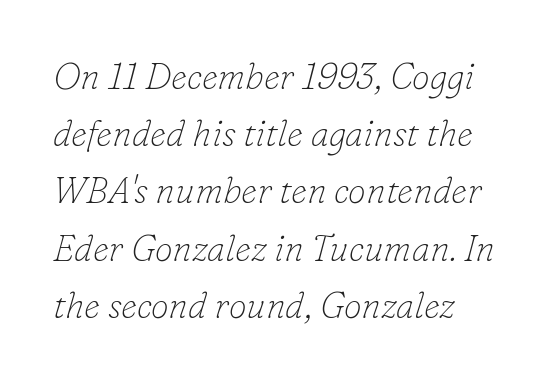
The image shows 36 px thin serif type, italic (leaning right); set left-aligned, normal line spacing (1.59x), normal letter spacing, not underlined; low stroke contrast and a small x-height.
